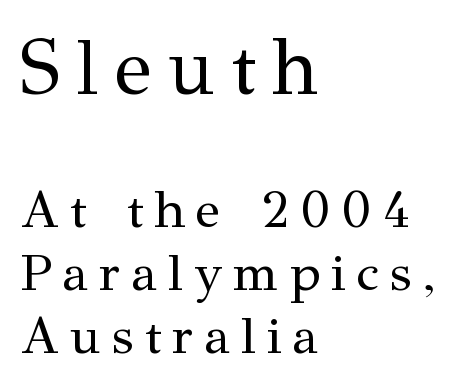
Q: Is the text bold? A: No.
Q: Is the text italic (slanted)? A: No, it is upright.
Q: Is the typeface a serif or a sans-serif typeface? A: Serif.
Q: Is the text underlined? A: No.
Q: How is the paragraph aligned? A: Left-aligned.
Q: Is the spacing between letters normal or unusually wide? A: Unusually wide.
Q: Which block of text is set in a larger size, the first (top) or the second (bottom)? A: The first (top) one.
Q: Width (condensed, normal, or wide)? A: Normal.
Q: Stroke contrast? A: Medium.
Q: x-height? A: Medium.
Q: Monospaced? A: No.
